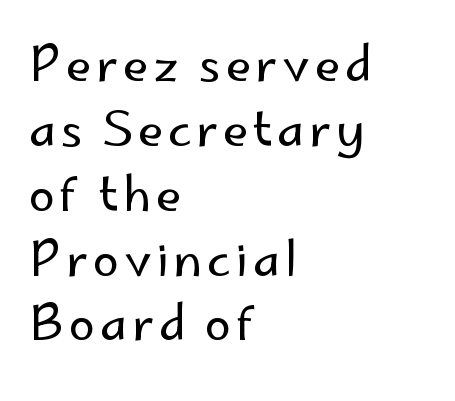
The image shows 47 px regular-weight sans-serif type, upright; set left-aligned, normal line spacing (1.38x), not underlined; low stroke contrast and a small x-height.
